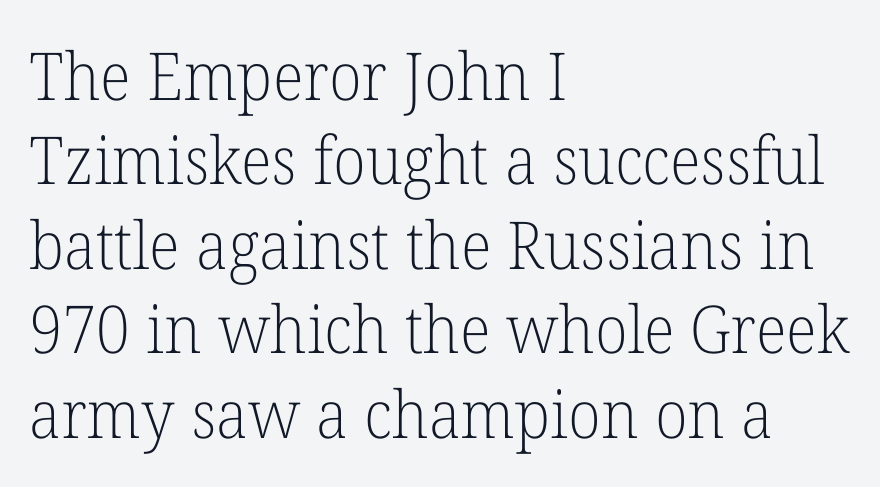
Each letter keeps its own natural width here, so spacing adapts to shape. Posture: straight, roman, zero tilt. Leading: standard. Is the stroke heavy? The answer is a plain regular-or-lighter.
